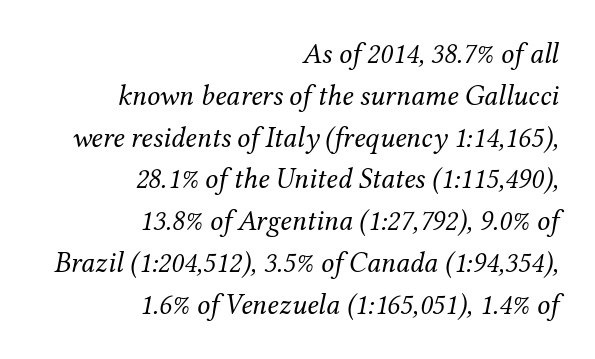
The image shows 29 px regular-weight serif type, italic (leaning right); set right-aligned, normal line spacing (1.44x), normal letter spacing, not underlined; medium stroke contrast and a medium x-height.
